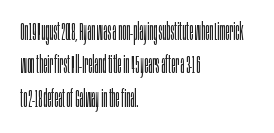
The image shows 24 px text type, upright; set left-aligned, normal line spacing (1.39x), normal letter spacing, not underlined.
